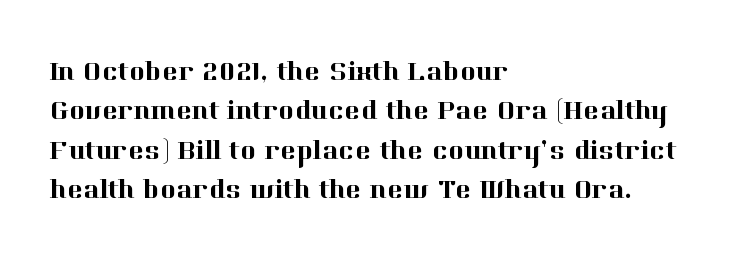
Q: Is the text italic (slanted)? A: No, it is upright.
Q: Is the text underlined? A: No.
Q: How is the paragraph aligned? A: Left-aligned.
Q: Is the spacing between letters normal or unusually wide? A: Normal.
Q: Is the spacing between lines tight, normal or loose? A: Normal.
